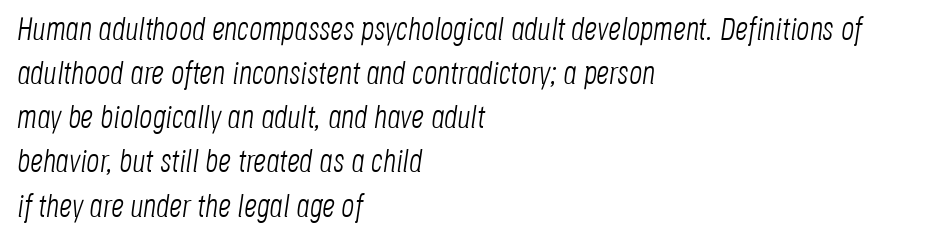
Q: Is the text bold? A: No.
Q: Is the text italic (slanted)? A: Yes, it leans right by about 8 degrees.
Q: Is the text underlined? A: No.
Q: How is the paragraph aligned? A: Left-aligned.
Q: Is the spacing between letters normal or unusually wide? A: Normal.
Q: Is the spacing between lines tight, normal or loose? A: Normal.
Q: Width (condensed, normal, or wide)? A: Condensed.
Q: Stroke contrast? A: Low.
Q: x-height? A: Large.
Q: Monospaced? A: No.
